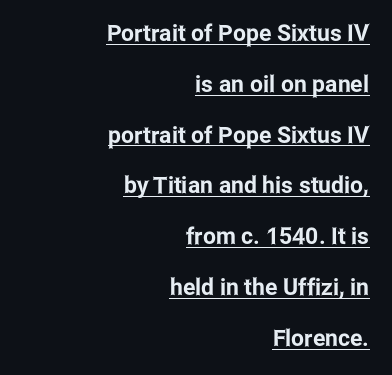
The image shows 23 px text type, upright; set right-aligned, loose line spacing (2.21x), normal letter spacing, underlined.
